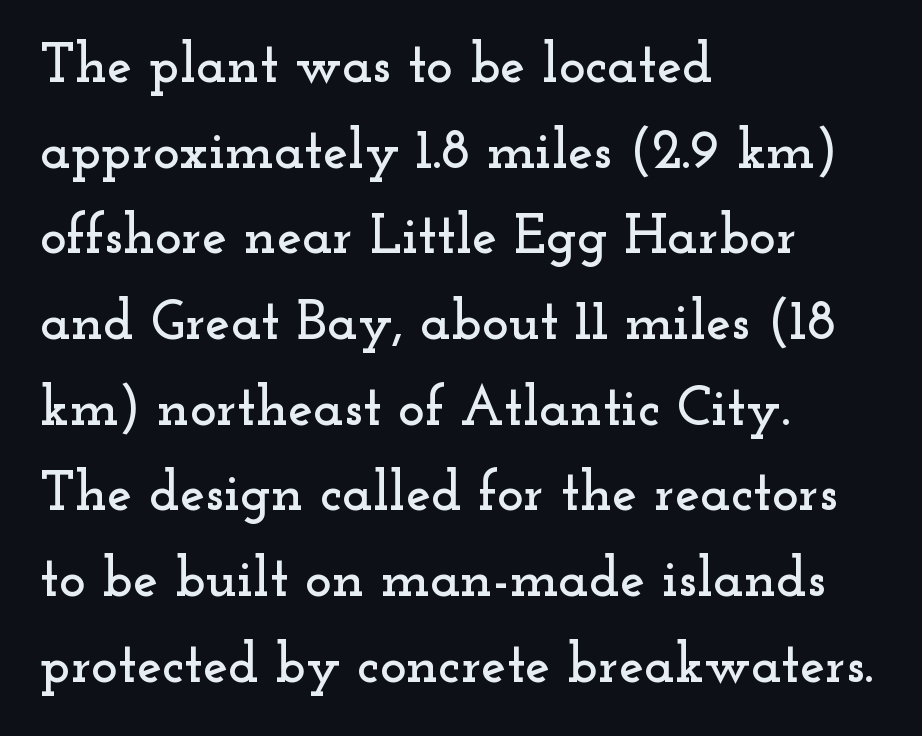
Q: Is the text italic (slanted)? A: No, it is upright.
Q: Is the typeface a serif or a sans-serif typeface? A: Serif.
Q: Is the text underlined? A: No.
Q: How is the paragraph aligned? A: Left-aligned.
Q: Is the spacing between letters normal or unusually wide? A: Normal.
Q: Is the spacing between lines tight, normal or loose? A: Normal.
Q: Width (condensed, normal, or wide)? A: Wide.
Q: Stroke contrast? A: Low.
Q: x-height? A: Small.
Q: Monospaced? A: No.
